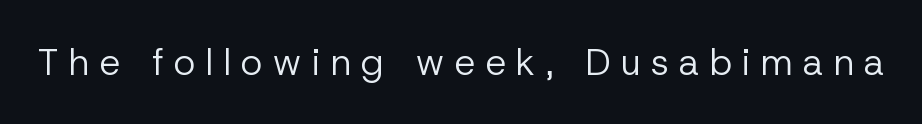
{"serif": "no", "italic": "no", "bold": "no", "weight": "regular", "width": "normal", "stroke_contrast": "low", "x_height": "medium", "monospaced": "no", "underline": "no", "letter_spacing": "wide", "letter_spacing_em": 0.27, "glyph_px": 37}
